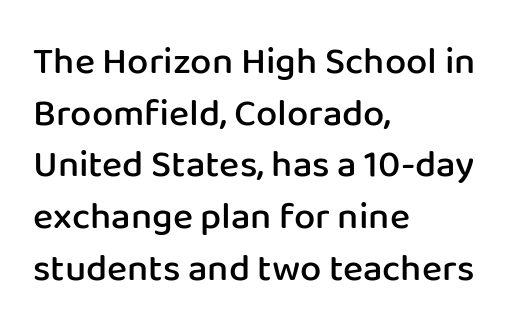
The font's upright variant was chosen for this text. These lines are composed in type without serifs. Evenly set lines give the paragraph a standard silhouette. The letters are semibold — heavier than regular but short of a full bold.
